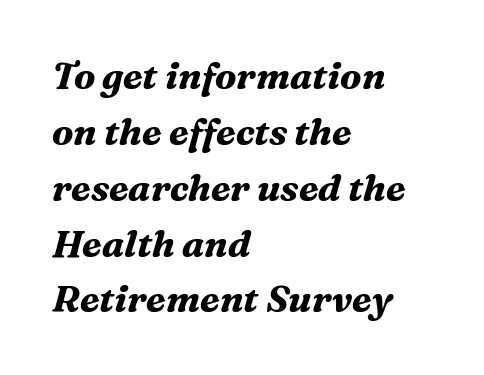
{"serif": "yes", "italic": "yes", "lean": "right", "slant_degrees": 16, "bold": "yes", "weight": "bold", "width": "normal", "stroke_contrast": "medium", "x_height": "medium", "monospaced": "no", "underline": "no", "align": "left", "line_spacing": "normal", "line_spacing_ratio": 1.51, "letter_spacing": "normal", "letter_spacing_em": 0.0, "glyph_px": 37}
